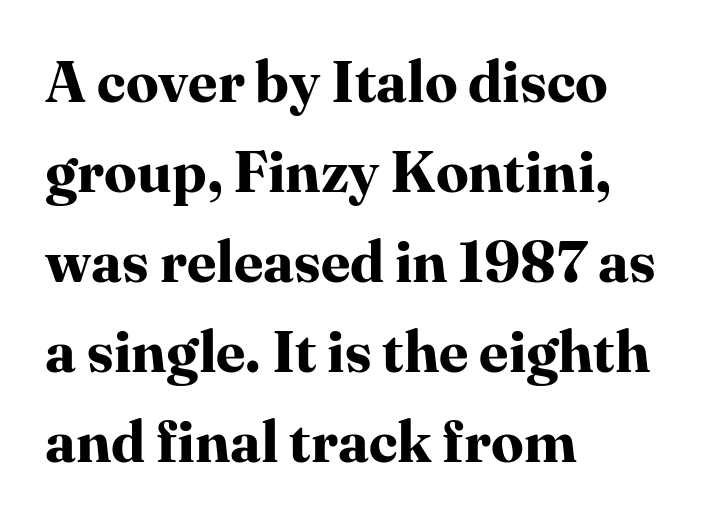
Q: Is the text bold? A: Yes.
Q: Is the text italic (slanted)? A: No, it is upright.
Q: Is the typeface a serif or a sans-serif typeface? A: Serif.
Q: Is the text underlined? A: No.
Q: How is the paragraph aligned? A: Left-aligned.
Q: Is the spacing between letters normal or unusually wide? A: Normal.
Q: Is the spacing between lines tight, normal or loose? A: Normal.
Q: Width (condensed, normal, or wide)? A: Normal.
Q: Stroke contrast? A: High.
Q: x-height? A: Medium.
Q: Monospaced? A: No.
